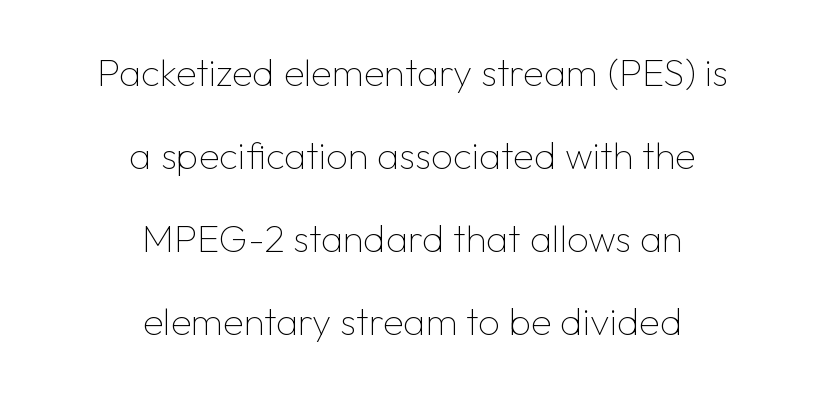
Here the designer chose a conventional face with non-uniform glyph widths. The type sits square on the baseline with zero lean. Check under the words: just untouched page. This sample uses plain, unmodified letter spacing. A student would call this center alignment; a typographer would say set centered.
